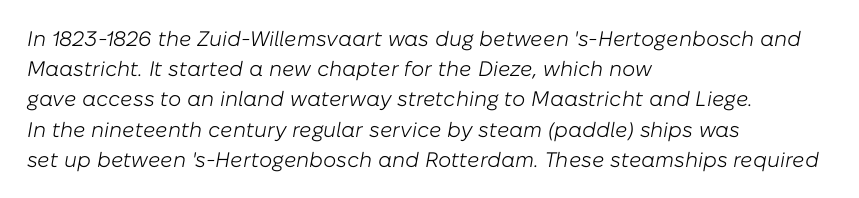
Q: Is the text bold? A: No.
Q: Is the text italic (slanted)? A: Yes, it leans right by about 10 degrees.
Q: Is the text underlined? A: No.
Q: How is the paragraph aligned? A: Left-aligned.
Q: Is the spacing between letters normal or unusually wide? A: Normal.
Q: Is the spacing between lines tight, normal or loose? A: Normal.
